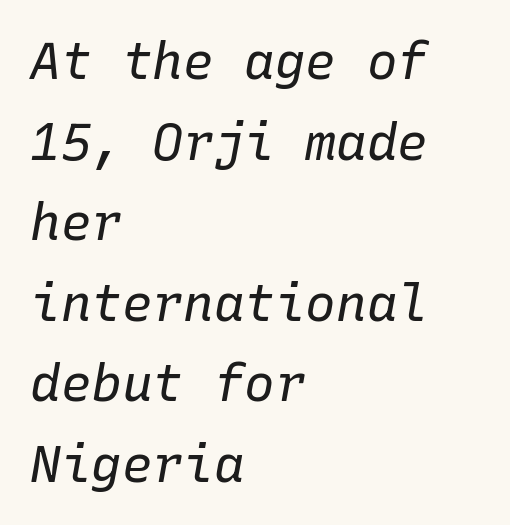
Q: Is the text bold? A: No.
Q: Is the text italic (slanted)? A: Yes, it leans right by about 10 degrees.
Q: Is the text underlined? A: No.
Q: How is the paragraph aligned? A: Left-aligned.
Q: Is the spacing between letters normal or unusually wide? A: Normal.
Q: Is the spacing between lines tight, normal or loose? A: Normal.
Q: Width (condensed, normal, or wide)? A: Normal.
Q: Stroke contrast? A: Low.
Q: x-height? A: Medium.
Q: Monospaced? A: Yes.
